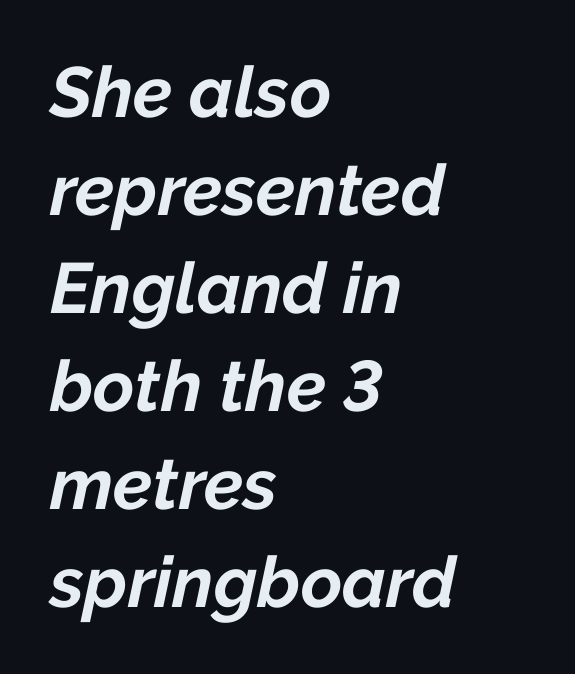
The image shows 71 px bold type, italic (leaning right); set left-aligned, normal line spacing (1.38x), normal letter spacing, not underlined; low stroke contrast and a medium x-height.
